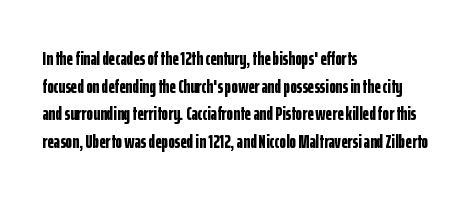
The image shows 20 px bold type, upright; set left-aligned, normal line spacing (1.38x), normal letter spacing, not underlined.
